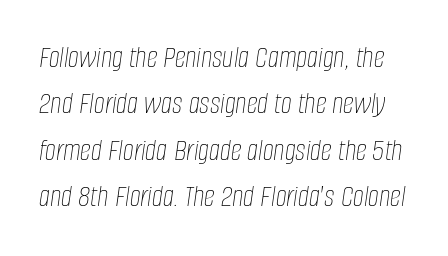
Q: Is the text bold? A: No.
Q: Is the text italic (slanted)? A: Yes, it leans right by about 8 degrees.
Q: Is the text underlined? A: No.
Q: Is the spacing between letters normal or unusually wide? A: Normal.
Q: Is the spacing between lines tight, normal or loose? A: Normal.
Q: Width (condensed, normal, or wide)? A: Condensed.
Q: Stroke contrast? A: Low.
Q: x-height? A: Large.
Q: Monospaced? A: No.
